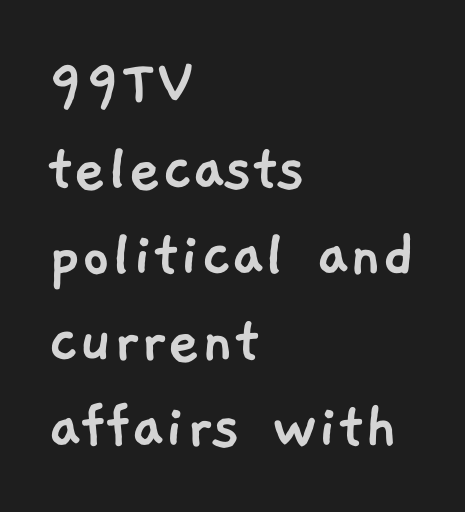
Proportional: the letters do not fall into vertical columns. Underlining? Definitely not there. Nope, no serifs anywhere on these letters. Nothing unusual about the tracking: characters are spaced as the font intends.
